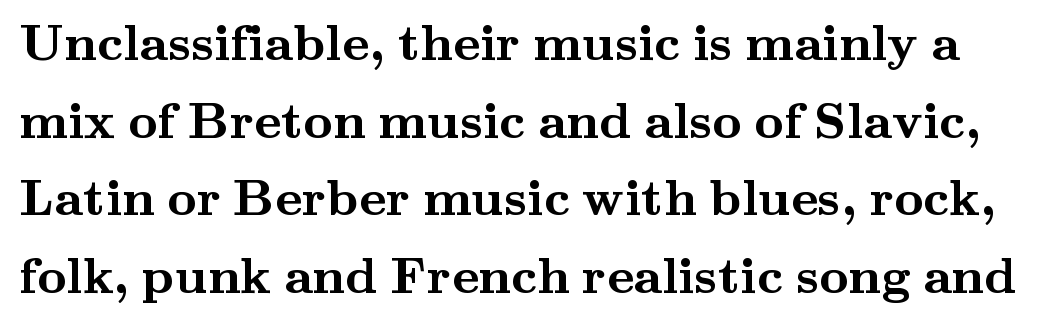
{"serif": "yes", "italic": "no", "bold": "yes", "weight": "semibold", "width": "wide", "stroke_contrast": "medium", "x_height": "small", "monospaced": "no", "underline": "no", "line_spacing": "normal", "line_spacing_ratio": 1.52, "letter_spacing": "normal", "letter_spacing_em": 0.0, "glyph_px": 51}
